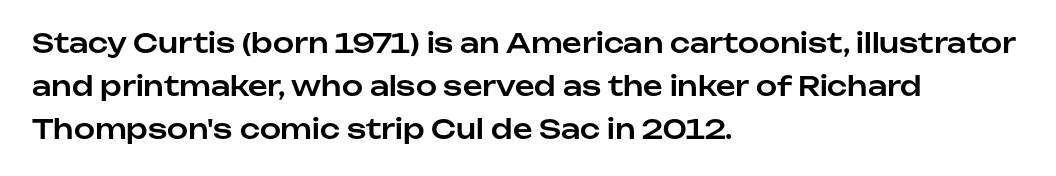
{"italic": "no", "underline": "no", "align": "left", "line_spacing": "normal", "line_spacing_ratio": 1.59, "letter_spacing": "normal", "letter_spacing_em": 0.0, "glyph_px": 27}
